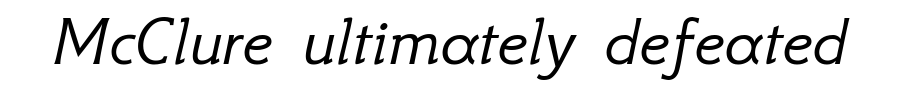
{"italic": "yes", "lean": "right", "slant_degrees": 12, "bold": "no", "weight": "light", "width": "normal", "stroke_contrast": "low", "x_height": "small", "monospaced": "no", "underline": "no", "letter_spacing": "normal", "letter_spacing_em": 0.0, "glyph_px": 73}
